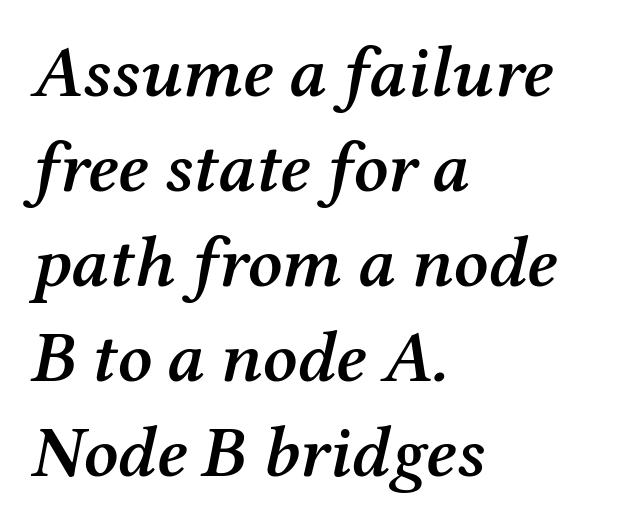
Q: Is the text bold? A: Semi-bold.
Q: Is the text italic (slanted)? A: Yes, it leans right by about 12 degrees.
Q: Is the typeface a serif or a sans-serif typeface? A: Serif.
Q: Is the text underlined? A: No.
Q: How is the paragraph aligned? A: Left-aligned.
Q: Is the spacing between letters normal or unusually wide? A: Normal.
Q: Is the spacing between lines tight, normal or loose? A: Normal.
Q: Width (condensed, normal, or wide)? A: Normal.
Q: Stroke contrast? A: Medium.
Q: x-height? A: Medium.
Q: Monospaced? A: No.
